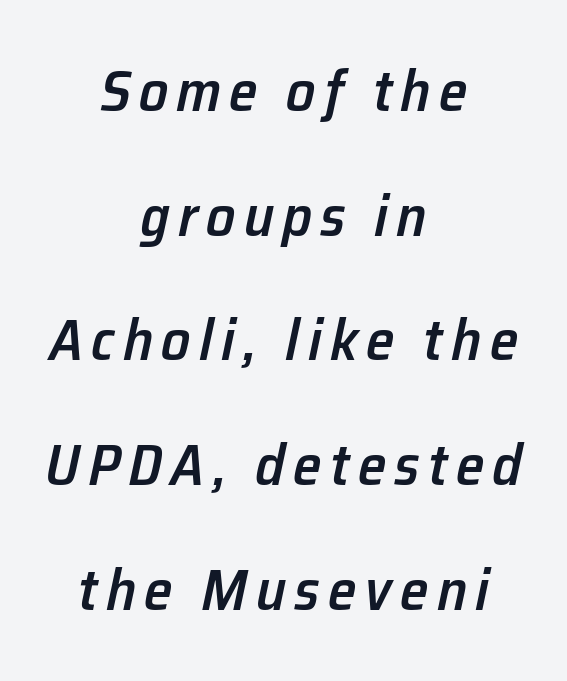
Q: Is the text bold? A: Semi-bold.
Q: Is the text italic (slanted)? A: Yes, it leans right by about 12 degrees.
Q: Is the text underlined? A: No.
Q: How is the paragraph aligned? A: Centered.
Q: Is the spacing between lines tight, normal or loose? A: Loose.
Q: Width (condensed, normal, or wide)? A: Normal.
Q: Stroke contrast? A: Low.
Q: x-height? A: Medium.
Q: Monospaced? A: No.
